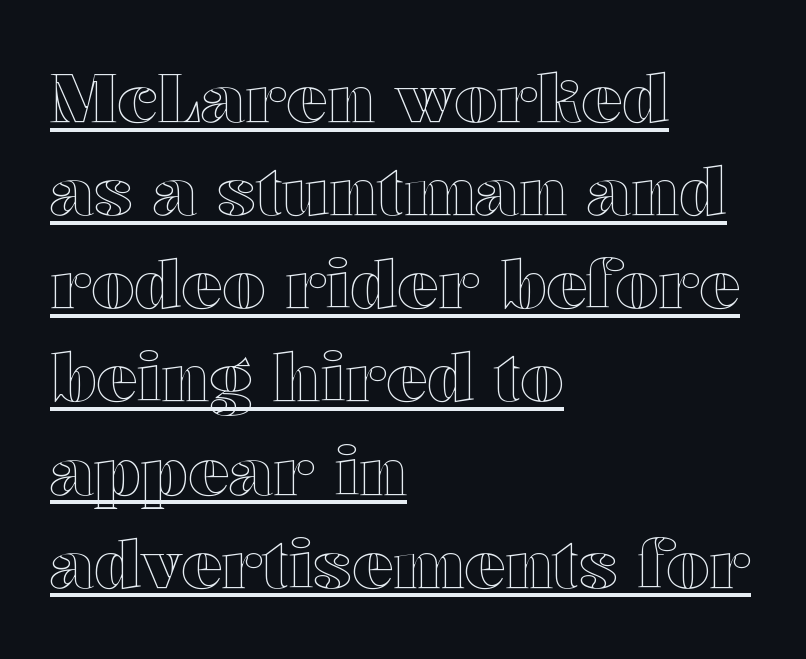
The image shows 68 px wide type, upright; set left-aligned, normal line spacing (1.37x), normal letter spacing, underlined; a medium x-height.
